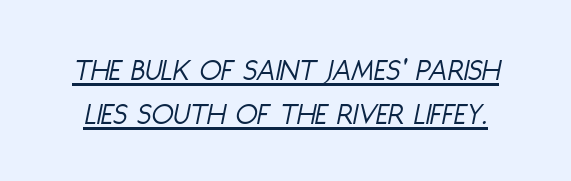
Q: Is the text bold? A: No.
Q: Is the text italic (slanted)? A: Yes, it leans right by about 11 degrees.
Q: Is the text underlined? A: Yes.
Q: Is the spacing between letters normal or unusually wide? A: Normal.
Q: Is the spacing between lines tight, normal or loose? A: Normal.
Q: Width (condensed, normal, or wide)? A: Condensed.
Q: Stroke contrast? A: Low.
Q: x-height? A: Large.
Q: Monospaced? A: No.
